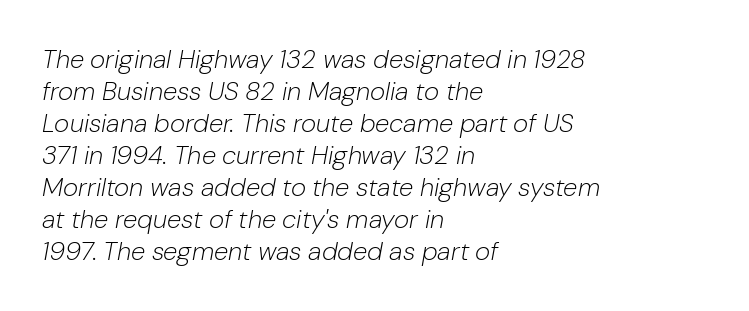
{"italic": "yes", "lean": "right", "slant_degrees": 10, "bold": "no", "underline": "no", "align": "left", "line_spacing_ratio": 1.23, "letter_spacing": "normal", "letter_spacing_em": 0.0, "glyph_px": 26}
